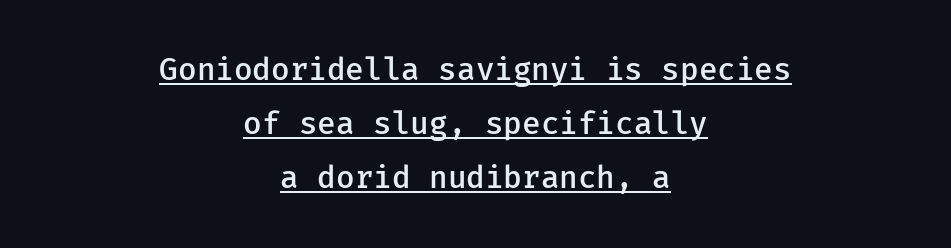
It's the straight-up-and-down kind of type. A typesetter would call this zero additional tracking. Are there feet on the stems? There aren't — it's a sans. This is underlined copy, the kind a proofreader might mark for attention.
